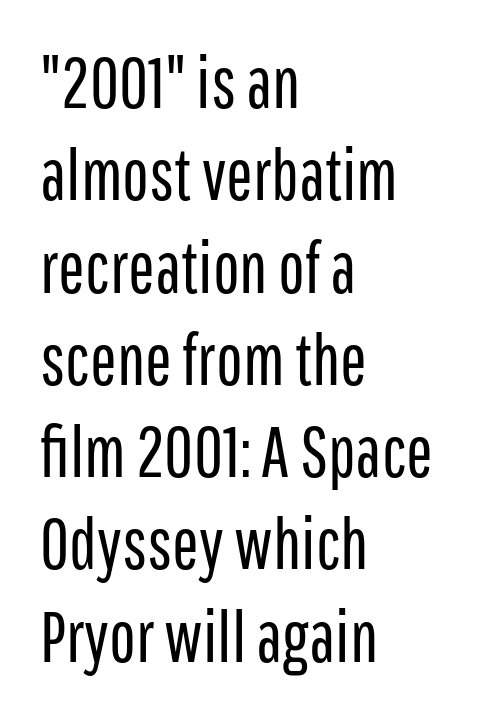
The image shows 71 px regular-weight, condensed sans-serif type, upright; set left-aligned, normal line spacing (1.3x), normal letter spacing, not underlined; low stroke contrast and a medium x-height.
